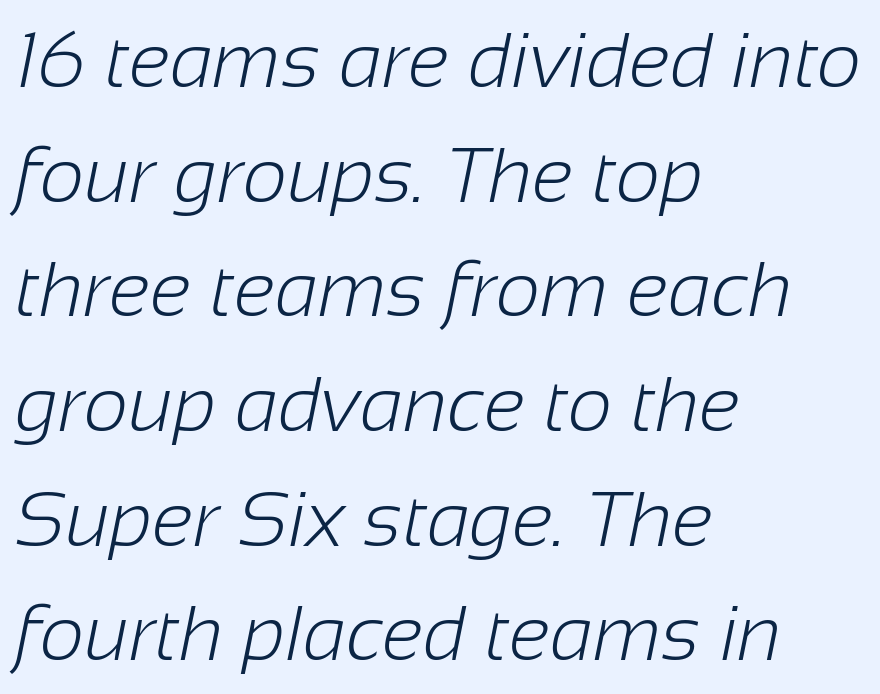
{"serif": "no", "bold": "no", "weight": "light", "width": "normal", "stroke_contrast": "low", "x_height": "medium", "monospaced": "no", "underline": "no", "align": "left", "line_spacing": "normal", "line_spacing_ratio": 1.47, "letter_spacing": "normal", "letter_spacing_em": 0.0, "glyph_px": 78}
